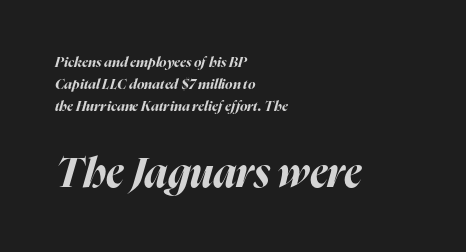
The image shows 41 px bold type, italic (leaning right); set left-aligned, normal line spacing (1.58x), normal letter spacing, not underlined; the second (bottom) block is 2.93x larger; high stroke contrast and a medium x-height.
